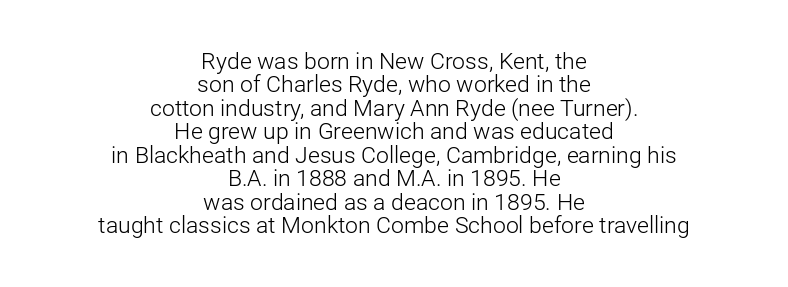
Underline: absent. Posture: straight, roman, zero tilt. Here the glyphs are tracked normally, forming tight word shapes. Leading: reduced.
